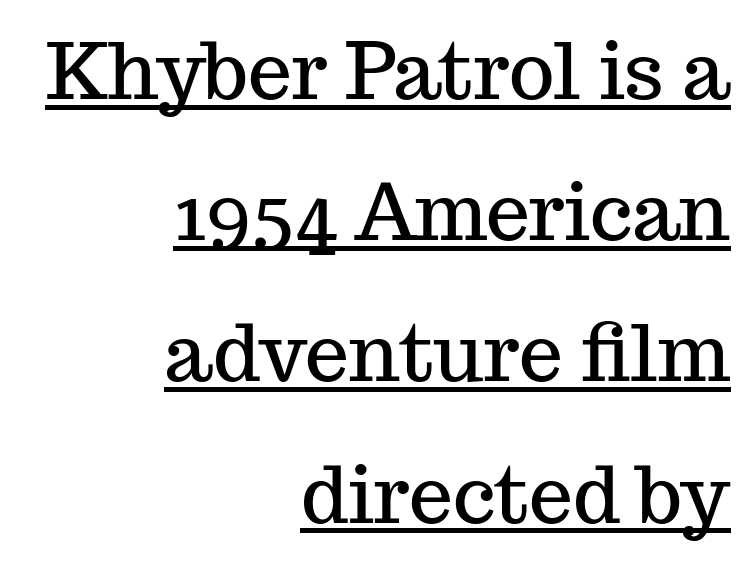
{"serif": "yes", "italic": "no", "width": "normal", "stroke_contrast": "medium", "x_height": "medium", "monospaced": "no", "underline": "yes", "align": "right", "line_spacing_ratio": 1.81, "letter_spacing": "normal", "letter_spacing_em": 0.0, "glyph_px": 78}
